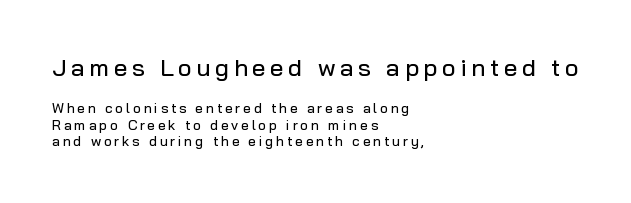
Q: Is the text italic (slanted)? A: No, it is upright.
Q: Is the text underlined? A: No.
Q: How is the paragraph aligned? A: Left-aligned.
Q: Which block of text is set in a larger size, the first (top) or the second (bottom)? A: The first (top) one.
